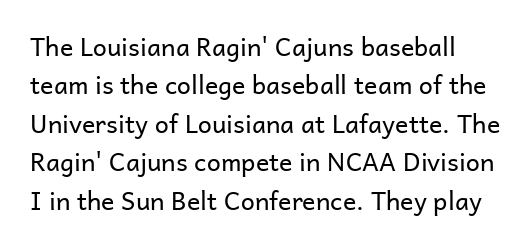
The image shows 25 px text type, upright; set normal line spacing (1.54x), normal letter spacing, not underlined.
